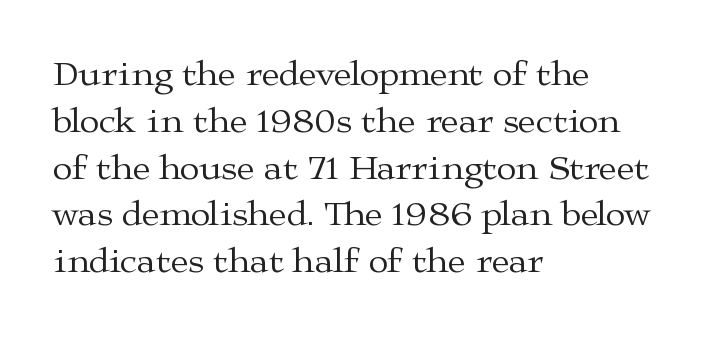
Glance below the letters and you will spot only blank space. This is serif lettering, the kind often seen in printed books. Weight class: somewhere from thin through regular. The letters stand straight up with perfectly vertical stems. Think of a printed novel: that variable character pitch is what you see here.
